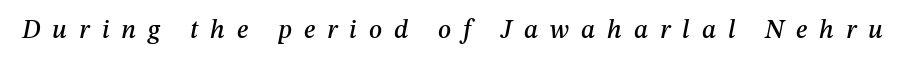
Q: Is the text italic (slanted)? A: Yes, it leans right by about 12 degrees.
Q: Is the text underlined? A: No.
Q: Is the spacing between letters normal or unusually wide? A: Unusually wide.
